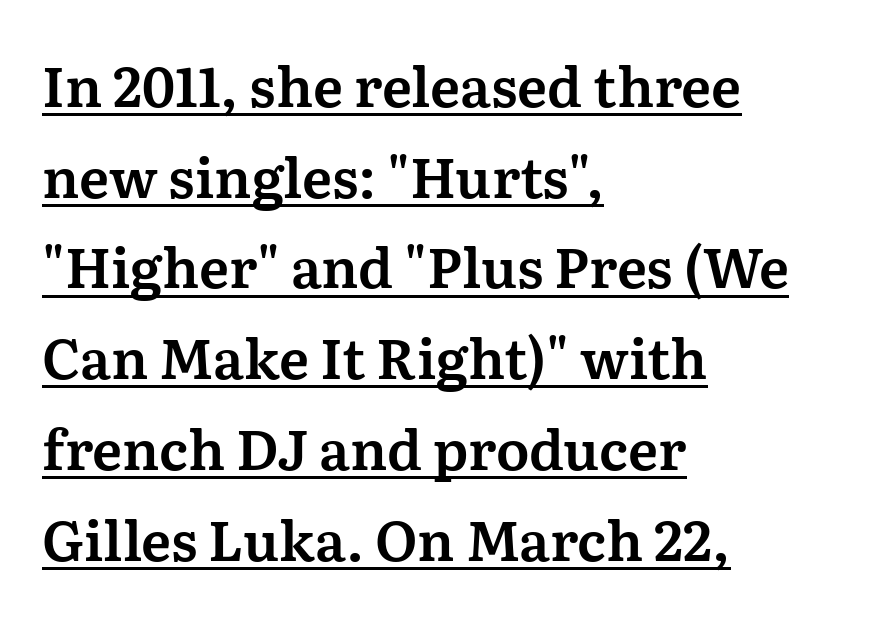
Q: Is the text italic (slanted)? A: No, it is upright.
Q: Is the typeface a serif or a sans-serif typeface? A: Serif.
Q: Is the text underlined? A: Yes.
Q: How is the paragraph aligned? A: Left-aligned.
Q: Is the spacing between letters normal or unusually wide? A: Normal.
Q: Is the spacing between lines tight, normal or loose? A: Normal.
Q: Width (condensed, normal, or wide)? A: Normal.
Q: Stroke contrast? A: Medium.
Q: x-height? A: Medium.
Q: Monospaced? A: No.
